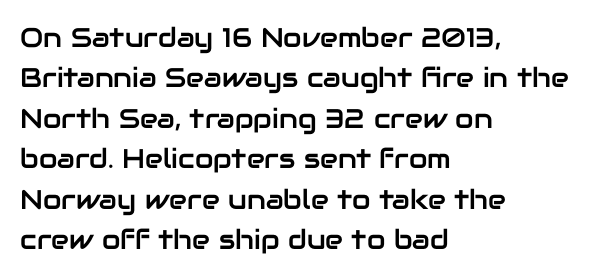
Q: Is the text italic (slanted)? A: No, it is upright.
Q: Is the text underlined? A: No.
Q: How is the paragraph aligned? A: Left-aligned.
Q: Is the spacing between letters normal or unusually wide? A: Normal.
Q: Is the spacing between lines tight, normal or loose? A: Normal.
